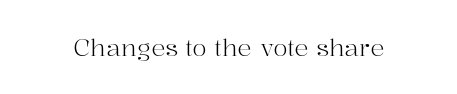
Only glyphs here, with clear space below each row. Notice how the stems are strictly vertical — no italics here. Between one letter and the next there's only the usual sliver of space. Is this a heavy cut? Hardly; it is regular or lighter.
